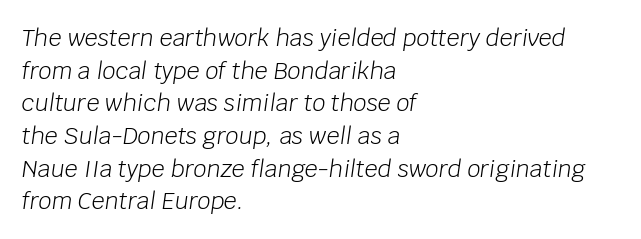
If you drew a ruler down the left edge, every line would touch it. The rendering uses a moderate line-height, typical for paragraphs. The weight tops out at a normal text grade. The font's italic variant was chosen for this text. Short note: letters normally spaced.
